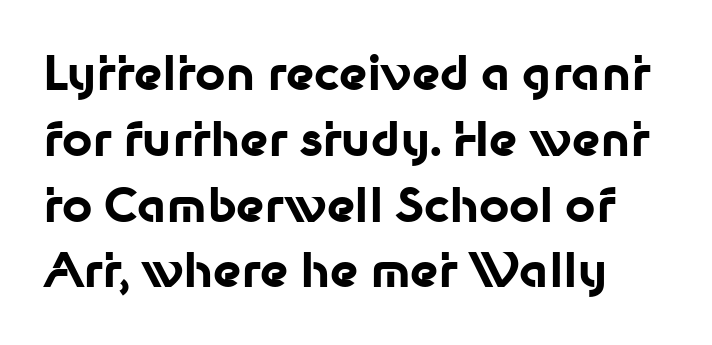
Q: Is the text bold? A: Yes.
Q: Is the text italic (slanted)? A: No, it is upright.
Q: Is the typeface a serif or a sans-serif typeface? A: Sans-serif.
Q: Is the text underlined? A: No.
Q: Is the spacing between letters normal or unusually wide? A: Normal.
Q: Is the spacing between lines tight, normal or loose? A: Normal.
Q: Width (condensed, normal, or wide)? A: Normal.
Q: Stroke contrast? A: Low.
Q: x-height? A: Medium.
Q: Monospaced? A: No.
